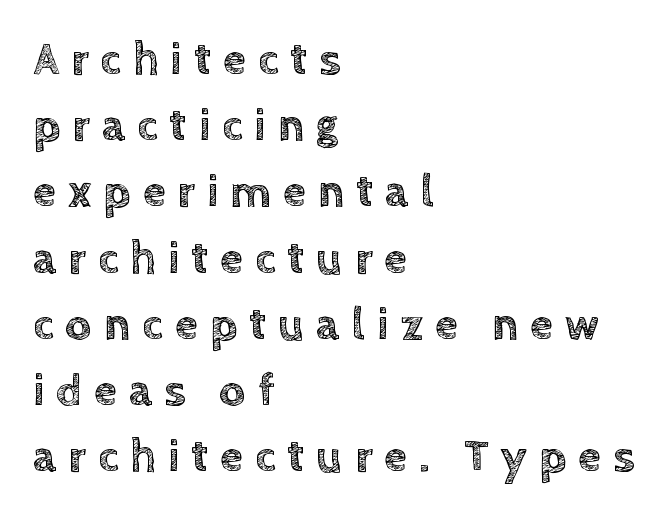
Caption: multi-line text, flush left, ragged right. Summary of vertical rhythm: regular, with standard interline spacing. The rendering uses natural spacing where letterforms have individual widths. Nope, not italic — everything's standing straight.
